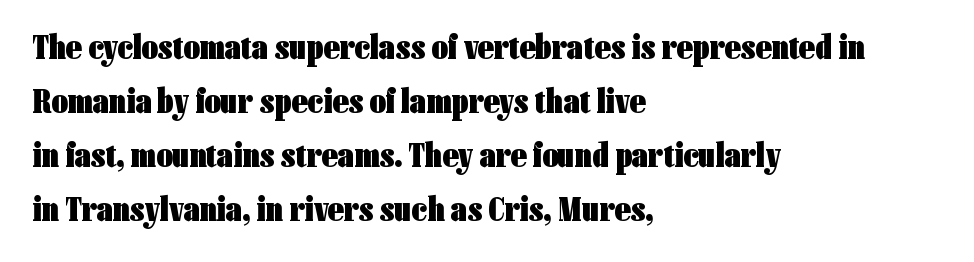
Q: Is the text bold? A: Yes.
Q: Is the text italic (slanted)? A: No, it is upright.
Q: Is the typeface a serif or a sans-serif typeface? A: Sans-serif.
Q: Is the text underlined? A: No.
Q: How is the paragraph aligned? A: Left-aligned.
Q: Is the spacing between letters normal or unusually wide? A: Normal.
Q: Is the spacing between lines tight, normal or loose? A: Normal.
Q: Width (condensed, normal, or wide)? A: Condensed.
Q: Stroke contrast? A: Low.
Q: x-height? A: Medium.
Q: Monospaced? A: No.
